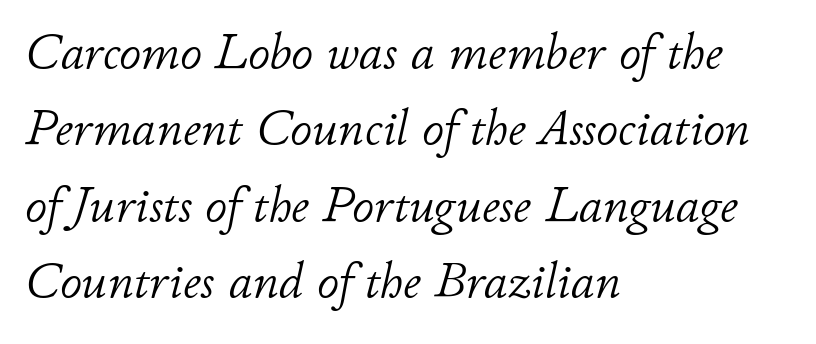
You can tell it's italic because the verticals aren't actually vertical. The line texture is even and compact thanks to regular tracking. Spacing verdict: proportional, widths tailored to each character. This block has exactly the height ordinary leading produces.
